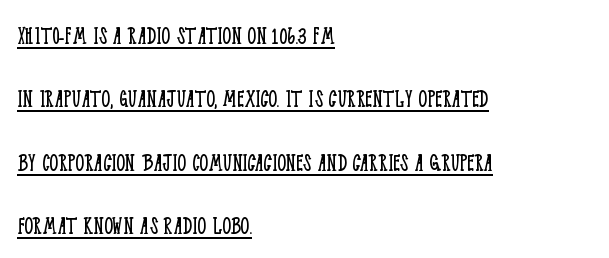
Q: Is the text bold? A: No.
Q: Is the text italic (slanted)? A: No, it is upright.
Q: Is the text underlined? A: Yes.
Q: How is the paragraph aligned? A: Left-aligned.
Q: Is the spacing between letters normal or unusually wide? A: Normal.
Q: Is the spacing between lines tight, normal or loose? A: Loose.
